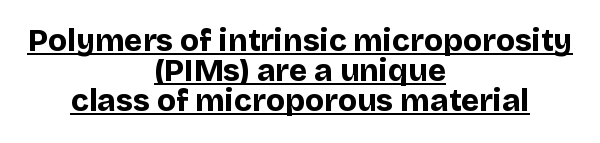
Q: Is the text bold? A: Yes.
Q: Is the text italic (slanted)? A: No, it is upright.
Q: Is the typeface a serif or a sans-serif typeface? A: Sans-serif.
Q: Is the text underlined? A: Yes.
Q: How is the paragraph aligned? A: Centered.
Q: Is the spacing between letters normal or unusually wide? A: Normal.
Q: Is the spacing between lines tight, normal or loose? A: Tight.
Q: Width (condensed, normal, or wide)? A: Normal.
Q: Stroke contrast? A: Low.
Q: x-height? A: Large.
Q: Monospaced? A: No.
